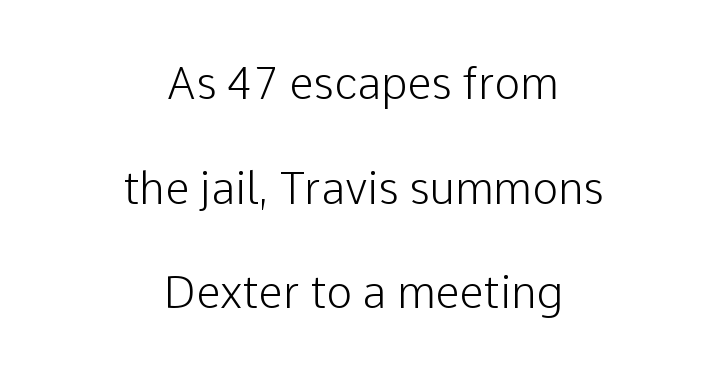
{"serif": "no", "italic": "no", "width": "normal", "stroke_contrast": "low", "x_height": "medium", "monospaced": "no", "underline": "no", "align": "center", "line_spacing": "loose", "line_spacing_ratio": 2.38, "letter_spacing": "normal", "letter_spacing_em": 0.0, "glyph_px": 44}
